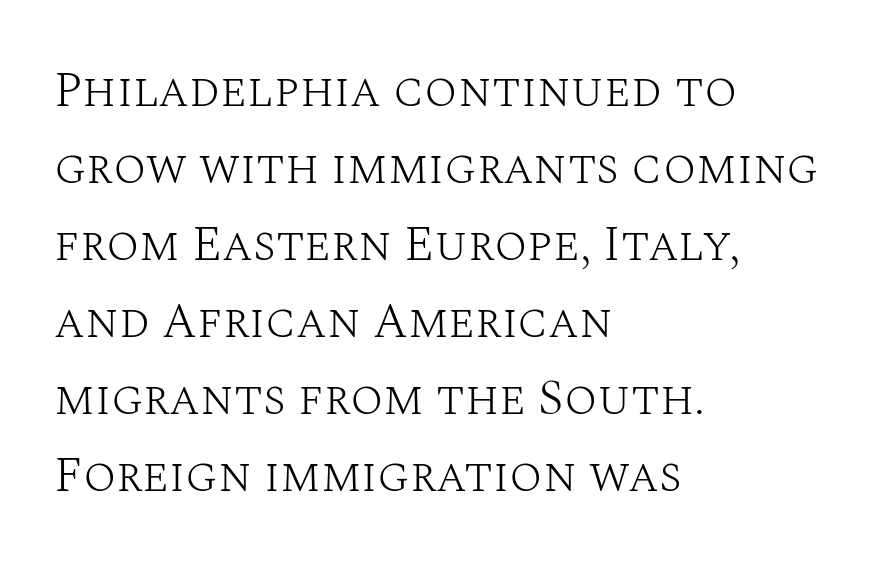
The zone under the glyphs is completely vacant. The glyphs in this specimen are seriffed. Every character sits straight up, as roman type does. A normal amount of white space separates one row of letters from the next. Where is the straight margin? On the left.
